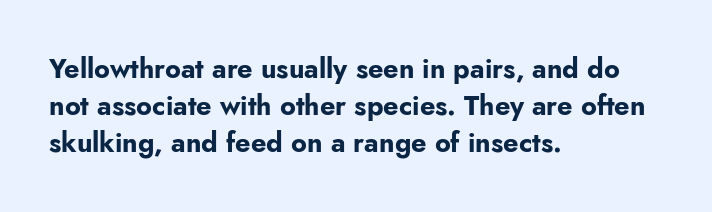
Q: Is the text bold? A: Yes.
Q: Is the text italic (slanted)? A: No, it is upright.
Q: Is the text underlined? A: No.
Q: How is the paragraph aligned? A: Left-aligned.
Q: Is the spacing between letters normal or unusually wide? A: Normal.
Q: Is the spacing between lines tight, normal or loose? A: Normal.
